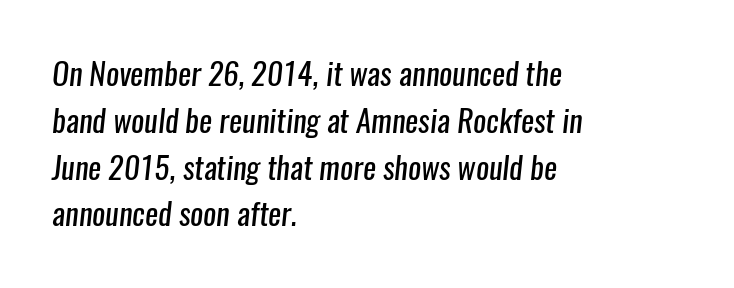
{"serif": "no", "bold": "no", "weight": "regular", "width": "condensed", "stroke_contrast": "low", "x_height": "medium", "monospaced": "no", "underline": "no", "align": "left", "line_spacing": "normal", "line_spacing_ratio": 1.51, "letter_spacing": "normal", "letter_spacing_em": 0.0, "glyph_px": 31}
